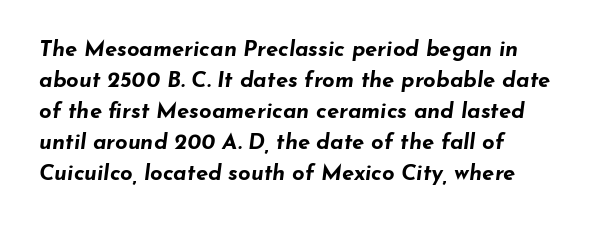
An italicized treatment has been applied to the whole sample. Inter-character spacing is left at the font's built-in metrics. Weight: bold. Plain, unruled lines of type. Honestly, the row spacing looks completely unremarkable.
